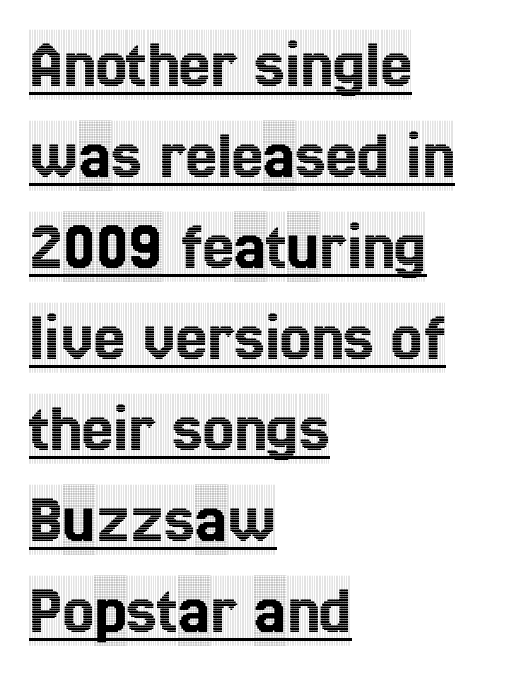
The setting favours the left margin, as ordinary paragraphs usually do. Regular leading. Are there feet on the stems? There are — it's a serif. The typesetter has applied underlining to the passage shown.
